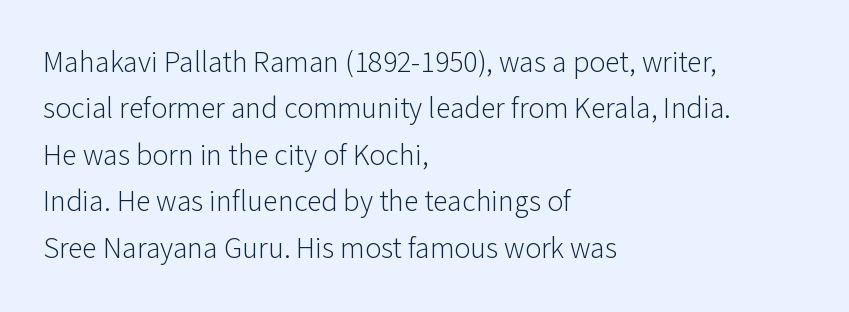
The image shows 30 px light sans-serif type, upright; set left-aligned, normal line spacing (1.55x), normal letter spacing, not underlined; low stroke contrast and a medium x-height.
